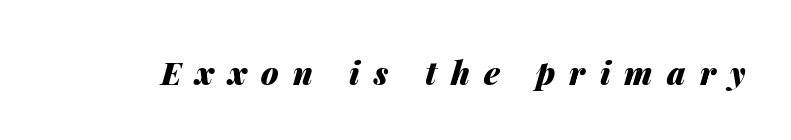
{"italic": "yes", "lean": "right", "slant_degrees": 14, "bold": "yes", "weight": "heavy", "width": "normal", "stroke_contrast": "medium", "x_height": "medium", "monospaced": "no", "underline": "no", "letter_spacing": "wide", "letter_spacing_em": 0.44, "glyph_px": 32}
